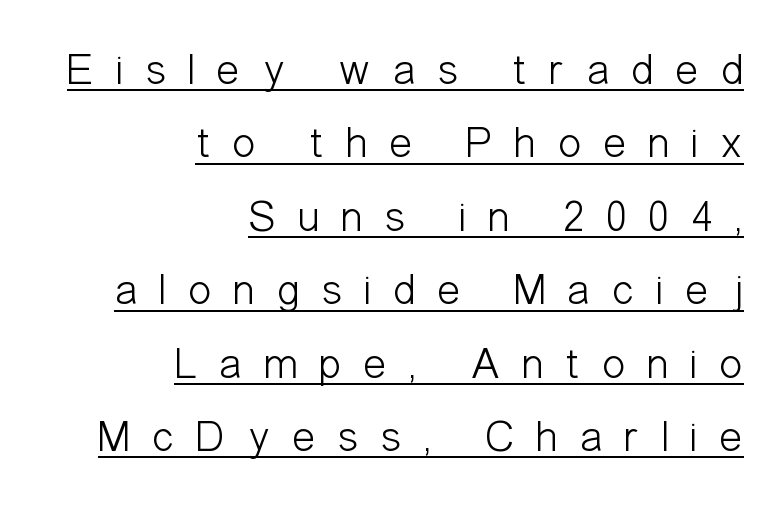
Q: Is the text bold? A: No.
Q: Is the text italic (slanted)? A: No, it is upright.
Q: Is the typeface a serif or a sans-serif typeface? A: Sans-serif.
Q: Is the text underlined? A: Yes.
Q: How is the paragraph aligned? A: Right-aligned.
Q: Is the spacing between letters normal or unusually wide? A: Unusually wide.
Q: Is the spacing between lines tight, normal or loose? A: Normal.
Q: Width (condensed, normal, or wide)? A: Condensed.
Q: Stroke contrast? A: Low.
Q: x-height? A: Medium.
Q: Monospaced? A: No.
